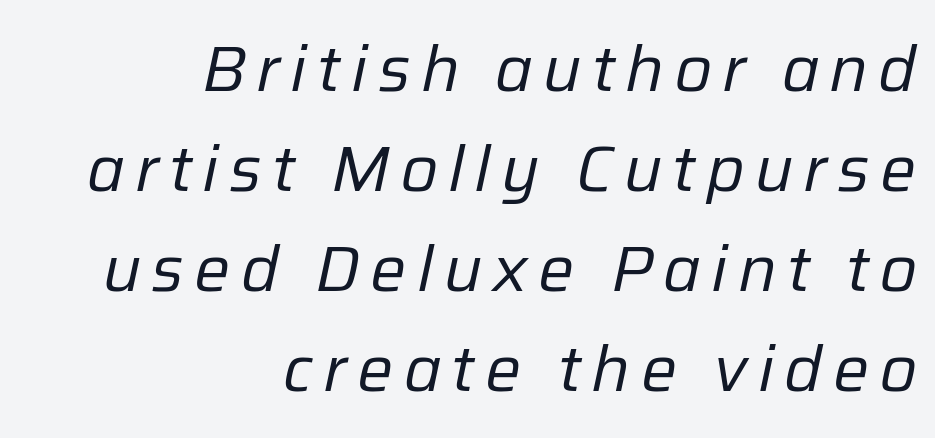
Q: Is the text bold? A: No.
Q: Is the text italic (slanted)? A: Yes, it leans right by about 12 degrees.
Q: Is the text underlined? A: No.
Q: How is the paragraph aligned? A: Right-aligned.
Q: Is the spacing between lines tight, normal or loose? A: Normal.
Q: Width (condensed, normal, or wide)? A: Normal.
Q: Stroke contrast? A: Low.
Q: x-height? A: Medium.
Q: Monospaced? A: No.
